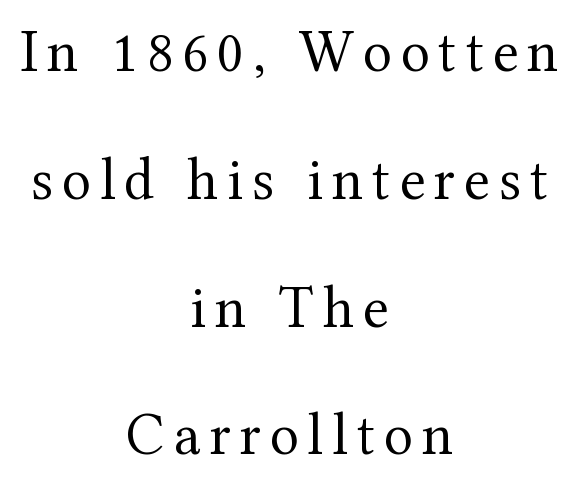
{"serif": "yes", "italic": "no", "bold": "no", "weight": "regular", "width": "normal", "stroke_contrast": "medium", "x_height": "medium", "monospaced": "no", "underline": "no", "align": "center", "line_spacing": "loose", "line_spacing_ratio": 2.13, "glyph_px": 60}
